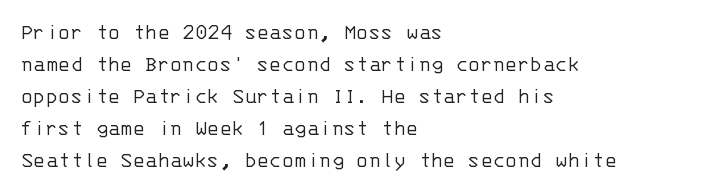
Q: Is the text bold? A: No.
Q: Is the text italic (slanted)? A: No, it is upright.
Q: Is the text underlined? A: No.
Q: How is the paragraph aligned? A: Left-aligned.
Q: Is the spacing between letters normal or unusually wide? A: Normal.
Q: Is the spacing between lines tight, normal or loose? A: Normal.
